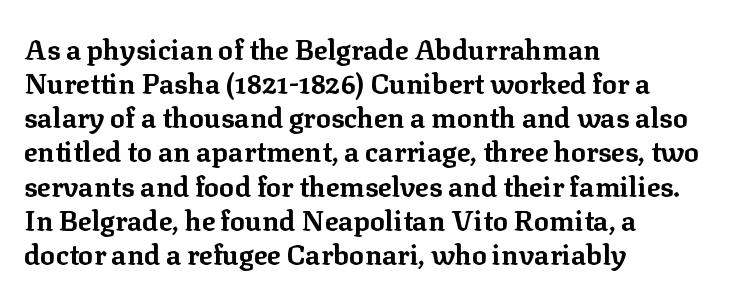
Font category for this specimen: serif. In terms of weight, the rendering is a true, heavy bold. Clear beneath every line of the passage. Style check: upright.
